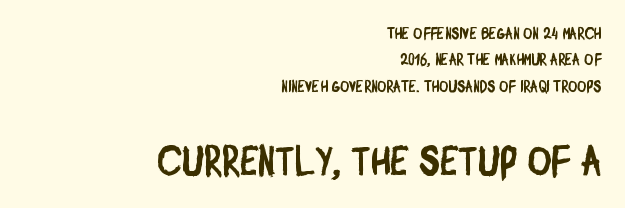
Q: Is the typeface a serif or a sans-serif typeface? A: Sans-serif.
Q: Is the text underlined? A: No.
Q: How is the paragraph aligned? A: Right-aligned.
Q: Is the spacing between letters normal or unusually wide? A: Normal.
Q: Is the spacing between lines tight, normal or loose? A: Normal.
Q: Which block of text is set in a larger size, the first (top) or the second (bottom)? A: The second (bottom) one.
Q: Width (condensed, normal, or wide)? A: Condensed.
Q: Stroke contrast? A: Low.
Q: x-height? A: Large.
Q: Monospaced? A: No.
